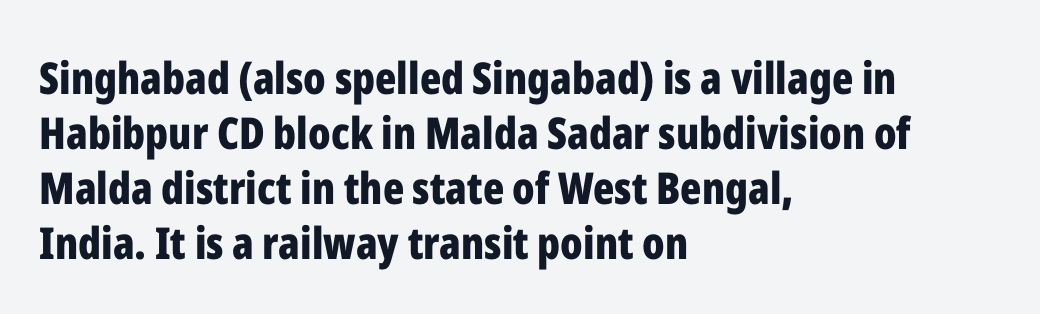
On the weight axis this lands at bold, roughly 700. The tracking reads as untouched default to a designer's eye. The font's upright variant was chosen for this text. The zone under the glyphs is completely vacant.
